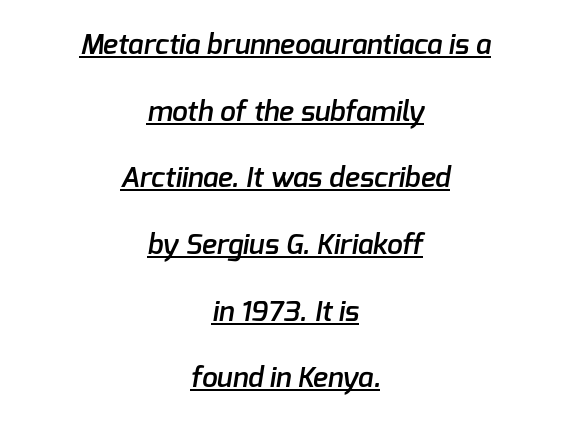
The image shows 28 px semibold sans-serif type; set centered, loose line spacing (2.38x), normal letter spacing, underlined; low stroke contrast and a medium x-height.
